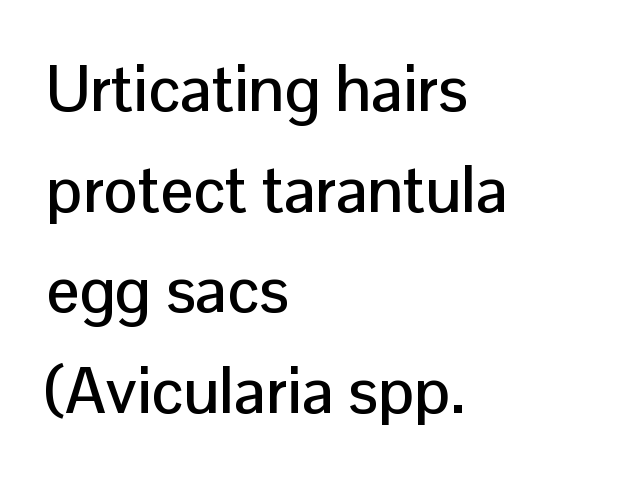
{"serif": "no", "italic": "no", "width": "normal", "stroke_contrast": "low", "x_height": "medium", "monospaced": "no", "underline": "no", "align": "left", "line_spacing": "normal", "line_spacing_ratio": 1.55, "letter_spacing": "normal", "letter_spacing_em": 0.0, "glyph_px": 65}
